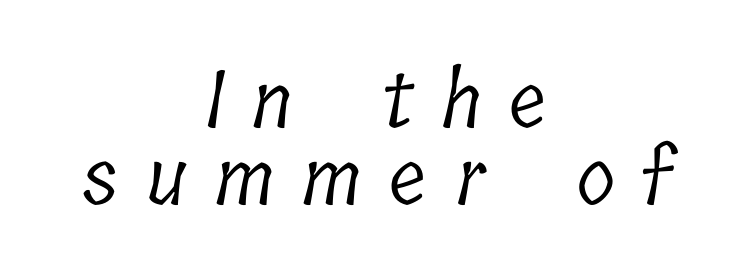
Interline gaps are noticeably narrow in this sample. Note the varied advance widths — an 'i' is clearly narrower than an 'm'. Spacing between characters has been opened up far beyond the box default. Unmarked baselines from the first word to the last. Heft: none added — not bold.
